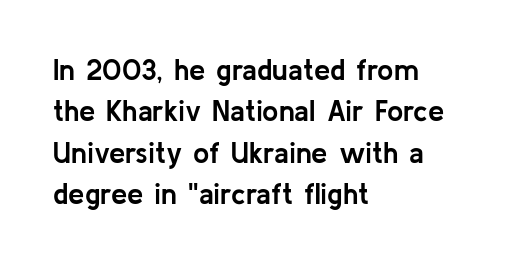
{"serif": "no", "italic": "no", "bold": "yes", "weight": "semibold", "width": "normal", "stroke_contrast": "low", "x_height": "medium", "monospaced": "no", "underline": "no", "align": "left", "line_spacing": "normal", "line_spacing_ratio": 1.43, "letter_spacing": "normal", "letter_spacing_em": 0.0, "glyph_px": 29}
